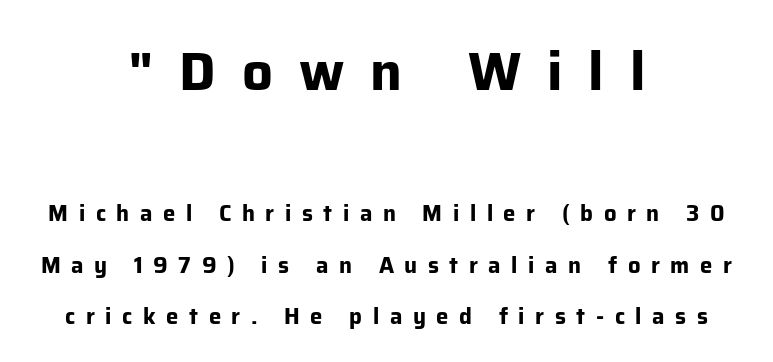
How are the letters spaced? Widely, with obvious added tracking. Underlining? Definitely not there. Here the designer chose a conventional face with non-uniform glyph widths. Compared with a flush-left layout, this one balances lines on the center instead.
